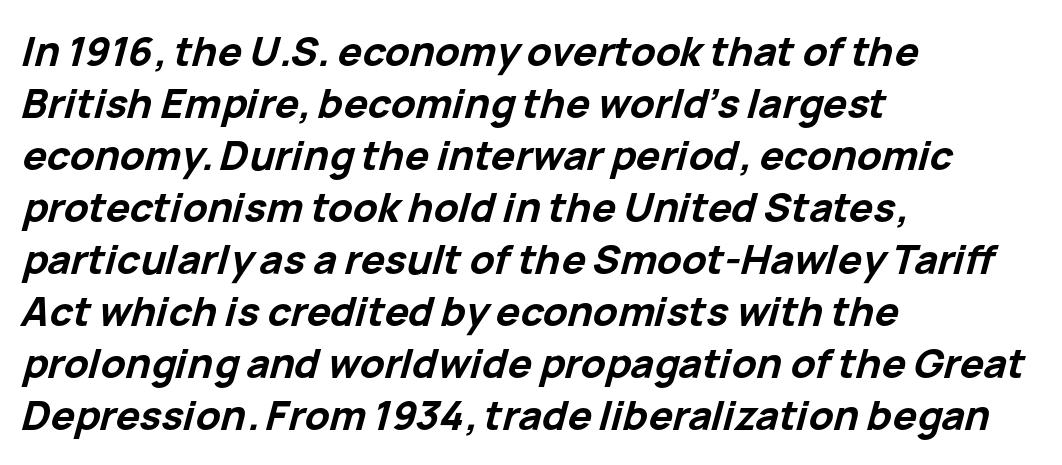
The image shows 40 px bold type, italic (leaning right); set left-aligned, normal line spacing (1.3x), normal letter spacing, not underlined; low stroke contrast and a medium x-height.
